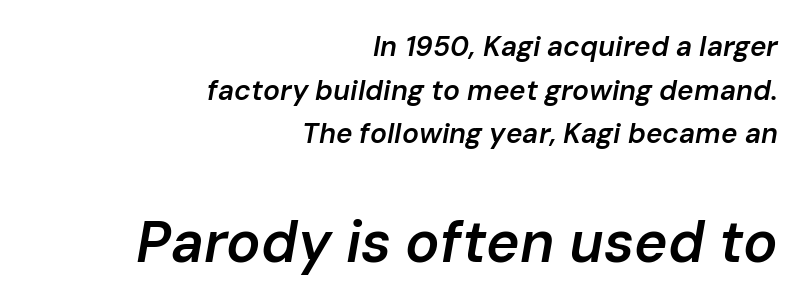
The image shows 57 px semibold type, italic (leaning right); set right-aligned, normal line spacing (1.56x), normal letter spacing, not underlined; the second (bottom) block is 2.04x larger; low stroke contrast and a medium x-height.
